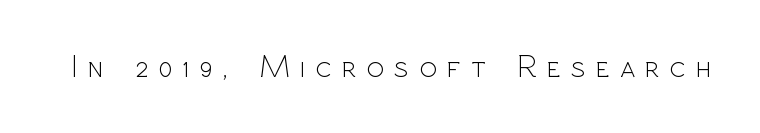
{"serif": "no", "italic": "no", "bold": "no", "weight": "light", "width": "normal", "x_height": "medium", "monospaced": "no", "underline": "no", "letter_spacing": "wide", "letter_spacing_em": 0.32, "glyph_px": 32}
